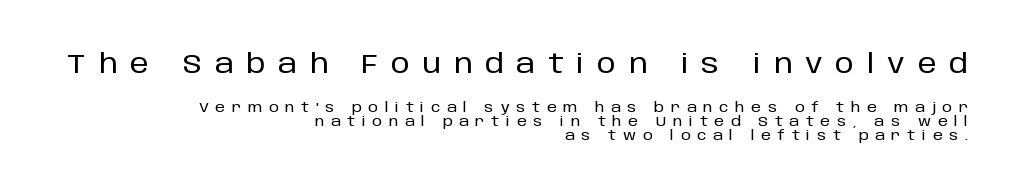
Q: Is the text italic (slanted)? A: No, it is upright.
Q: Is the text underlined? A: No.
Q: How is the paragraph aligned? A: Right-aligned.
Q: Is the spacing between letters normal or unusually wide? A: Unusually wide.
Q: Is the spacing between lines tight, normal or loose? A: Tight.
Q: Which block of text is set in a larger size, the first (top) or the second (bottom)? A: The first (top) one.
